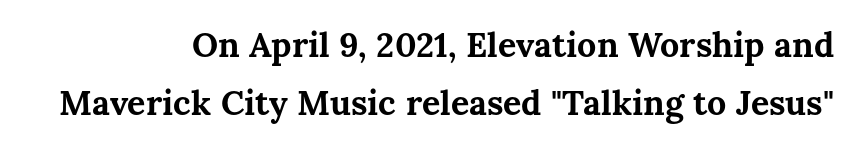
The image shows 34 px bold type, upright; set right-aligned, normal line spacing (1.7x), normal letter spacing, not underlined; medium stroke contrast and a medium x-height.
